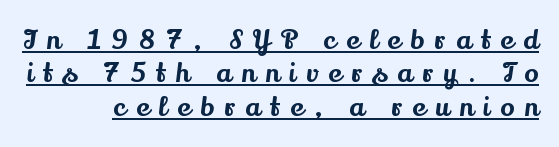
Right-aligned paragraph, ragged on the left. The tracking jumps out immediately: characters are airy and widely separated. Decoration check: the copy is underlined.
